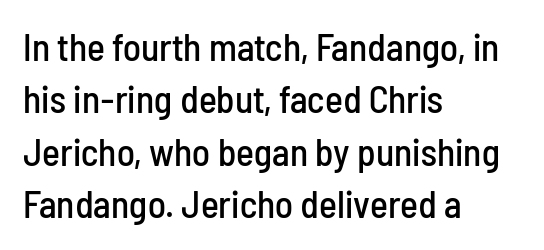
Q: Is the text italic (slanted)? A: No, it is upright.
Q: Is the typeface a serif or a sans-serif typeface? A: Sans-serif.
Q: Is the text underlined? A: No.
Q: How is the paragraph aligned? A: Left-aligned.
Q: Is the spacing between letters normal or unusually wide? A: Normal.
Q: Is the spacing between lines tight, normal or loose? A: Normal.
Q: Width (condensed, normal, or wide)? A: Condensed.
Q: Stroke contrast? A: Low.
Q: x-height? A: Medium.
Q: Monospaced? A: No.
